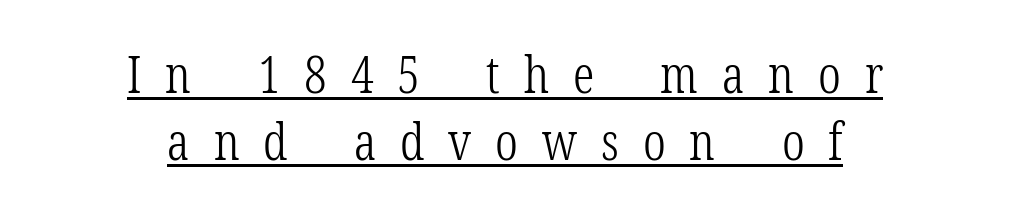
{"serif": "yes", "italic": "no", "bold": "no", "weight": "light", "width": "condensed", "stroke_contrast": "low", "x_height": "medium", "monospaced": "no", "underline": "yes", "align": "center", "line_spacing": "normal", "line_spacing_ratio": 1.28, "letter_spacing": "wide", "letter_spacing_em": 0.46, "glyph_px": 52}
